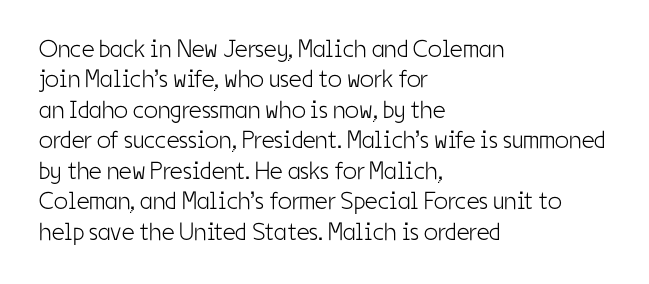
Nope, not italic — everything's standing straight. Only glyphs here, with clear space below each row. Leftover space on each line is placed entirely after the last word. The gaps between neighbouring characters are ordinary and unremarkable. A light-to-regular cut is what we see here.
